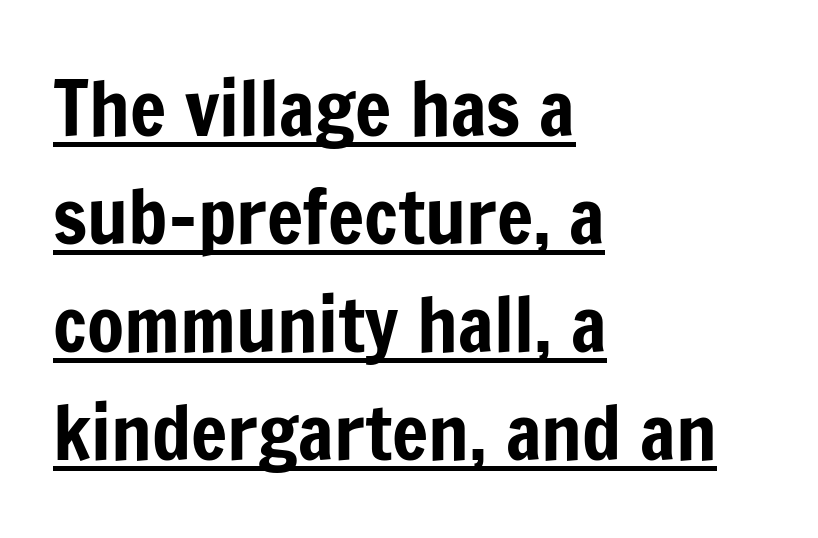
The image shows 76 px condensed sans-serif type, upright; set left-aligned, normal line spacing (1.42x), normal letter spacing, underlined; low stroke contrast and a medium x-height.
